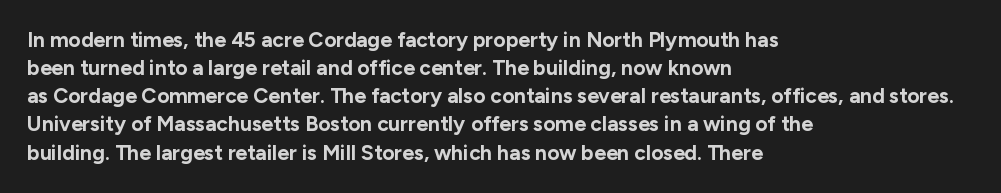
Anything drawn beneath the words? Only blank space. Evenly set lines give the paragraph a standard silhouette. In CSS terms this would be text-align: left. The font's upright variant was chosen for this text. Strokes here are thick enough to call this a true bold.
